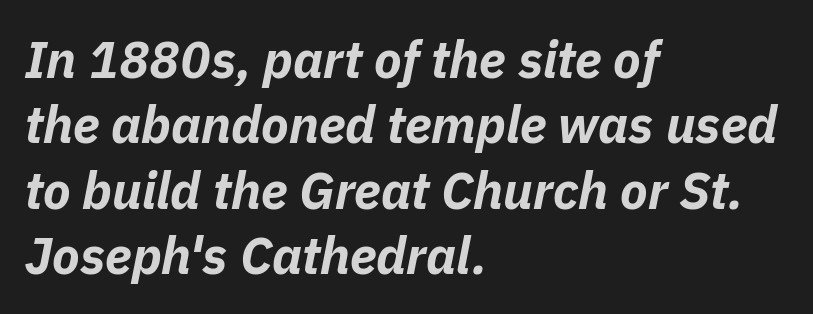
Q: Is the text bold? A: Yes.
Q: Is the text italic (slanted)? A: Yes, it leans right by about 11 degrees.
Q: Is the text underlined? A: No.
Q: How is the paragraph aligned? A: Left-aligned.
Q: Is the spacing between letters normal or unusually wide? A: Normal.
Q: Is the spacing between lines tight, normal or loose? A: Normal.
Q: Width (condensed, normal, or wide)? A: Normal.
Q: Stroke contrast? A: Low.
Q: x-height? A: Medium.
Q: Monospaced? A: No.
